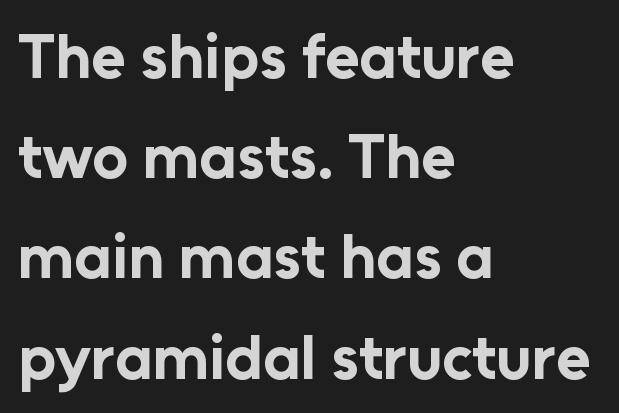
Visually the block forms a straight wall on the left and a jagged coastline on the right. A typesetter would call this zero additional tracking. These lines were composed using upright roman letters. A typesetter would label this face a sans. Beneath every word, the page is bare.
